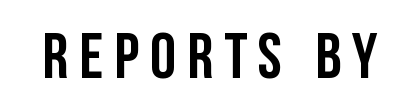
Q: Is the text bold? A: Yes.
Q: Is the text italic (slanted)? A: No, it is upright.
Q: Is the typeface a serif or a sans-serif typeface? A: Sans-serif.
Q: Is the text underlined? A: No.
Q: Width (condensed, normal, or wide)? A: Condensed.
Q: Stroke contrast? A: Low.
Q: x-height? A: Large.
Q: Monospaced? A: No.
